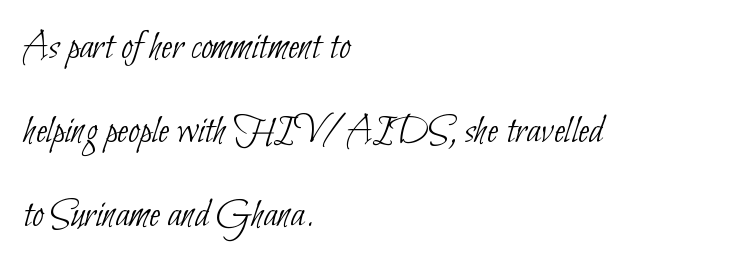
Q: Is the text bold? A: No.
Q: Is the typeface a serif or a sans-serif typeface? A: Sans-serif.
Q: Is the text underlined? A: No.
Q: How is the paragraph aligned? A: Left-aligned.
Q: Is the spacing between letters normal or unusually wide? A: Normal.
Q: Is the spacing between lines tight, normal or loose? A: Loose.
Q: Width (condensed, normal, or wide)? A: Condensed.
Q: Stroke contrast? A: Low.
Q: x-height? A: Small.
Q: Monospaced? A: No.
